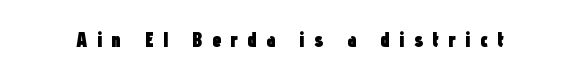
{"italic": "no", "bold": "yes", "underline": "no", "letter_spacing": "wide", "letter_spacing_em": 0.43, "glyph_px": 21}
